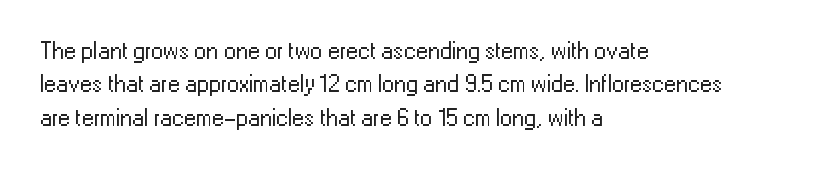
The image shows 24 px text type, upright; set left-aligned, normal line spacing (1.39x), normal letter spacing, not underlined.
